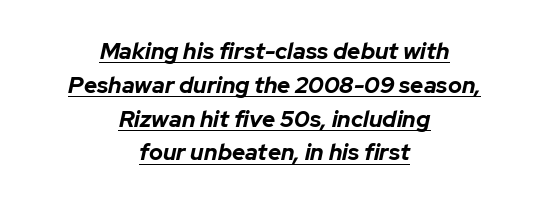
{"italic": "yes", "lean": "right", "slant_degrees": 12, "bold": "yes", "underline": "yes", "align": "center", "line_spacing": "normal", "line_spacing_ratio": 1.47, "letter_spacing": "normal", "letter_spacing_em": 0.0, "glyph_px": 23}
